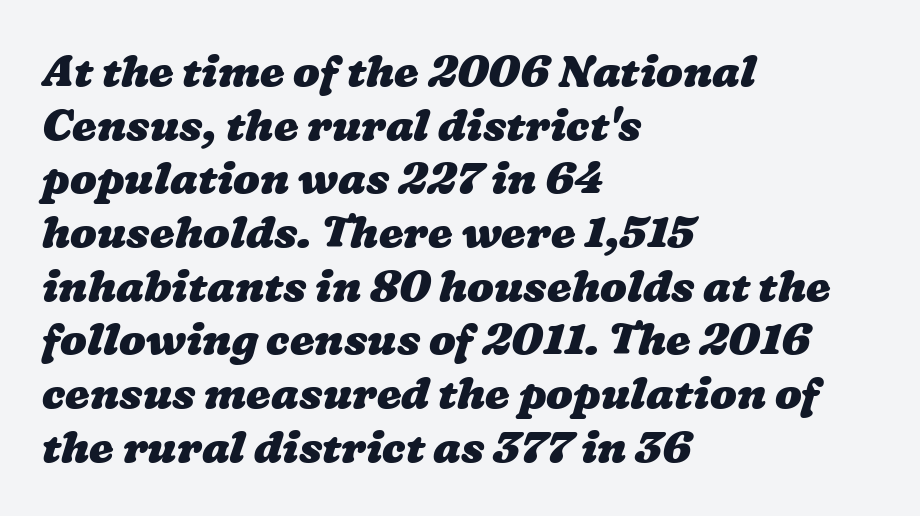
Short note: letters normally spaced. Is this a fixed-width face? No — the glyphs have proportional, varying widths. Clear beneath every line of the passage. Alignment: flush left. The strokes are fattened all the way to bold.
